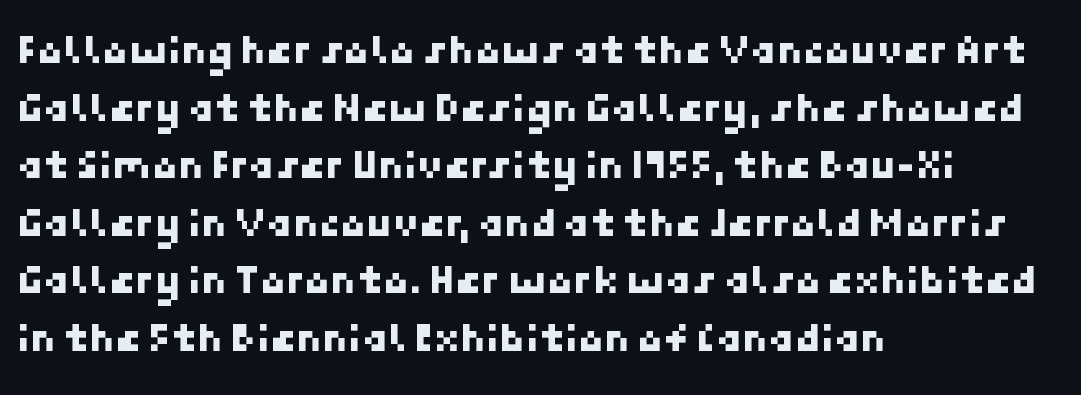
Q: Is the typeface a serif or a sans-serif typeface? A: Sans-serif.
Q: Is the text underlined? A: No.
Q: How is the paragraph aligned? A: Left-aligned.
Q: Is the spacing between letters normal or unusually wide? A: Normal.
Q: Is the spacing between lines tight, normal or loose? A: Normal.
Q: Width (condensed, normal, or wide)? A: Normal.
Q: Stroke contrast? A: Low.
Q: x-height? A: Medium.
